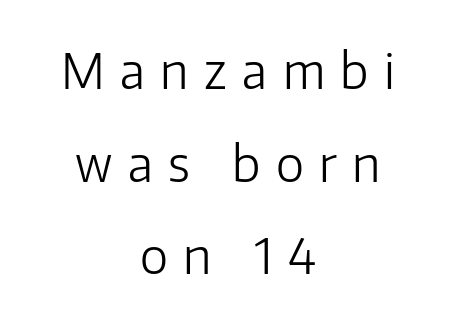
In terms of letterform style, serifs are entirely absent. Rendered with straight, roman letterforms. The rendering uses natural spacing where letterforms have individual widths. The paragraph shown floats in the horizontal middle. Weight: not bold — regular or lighter. The foot of each line stays bare and open.
